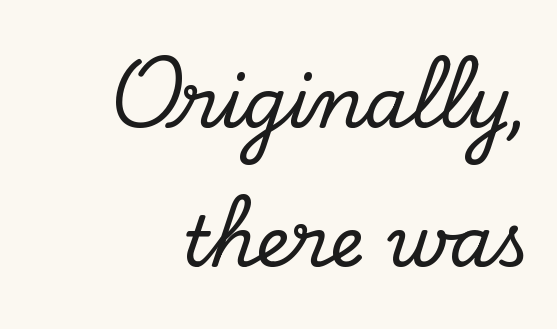
The image shows 70 px serif type; set right-aligned, loose line spacing (1.99x), normal letter spacing, not underlined; low stroke contrast and a small x-height.
